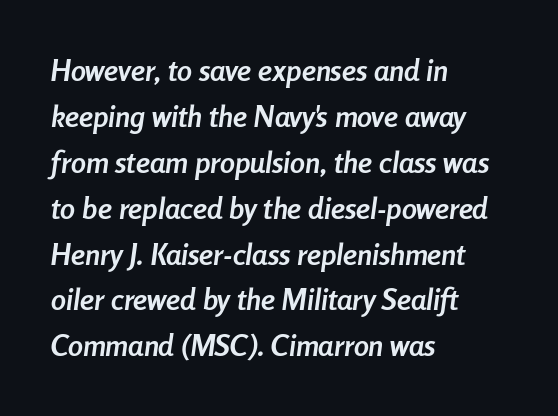
Q: Is the text bold? A: Yes.
Q: Is the text italic (slanted)? A: Yes, it leans right by about 8 degrees.
Q: Is the text underlined? A: No.
Q: How is the paragraph aligned? A: Left-aligned.
Q: Is the spacing between letters normal or unusually wide? A: Normal.
Q: Is the spacing between lines tight, normal or loose? A: Normal.
Q: Width (condensed, normal, or wide)? A: Condensed.
Q: Stroke contrast? A: Low.
Q: x-height? A: Medium.
Q: Monospaced? A: No.
